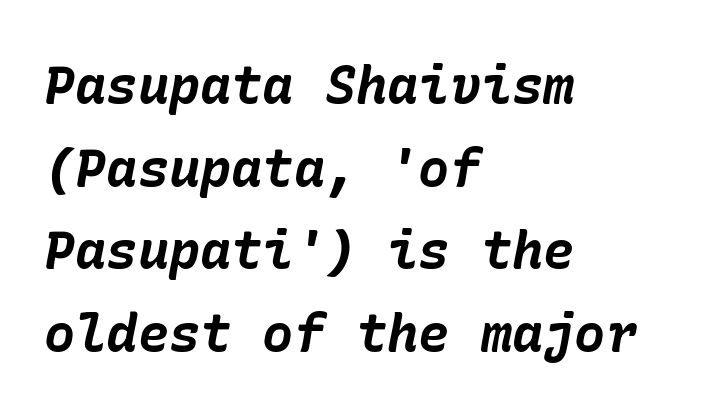
Q: Is the text bold? A: Yes.
Q: Is the text italic (slanted)? A: Yes, it leans right by about 10 degrees.
Q: Is the text underlined? A: No.
Q: How is the paragraph aligned? A: Left-aligned.
Q: Is the spacing between letters normal or unusually wide? A: Normal.
Q: Is the spacing between lines tight, normal or loose? A: Normal.
Q: Width (condensed, normal, or wide)? A: Normal.
Q: Stroke contrast? A: Low.
Q: x-height? A: Medium.
